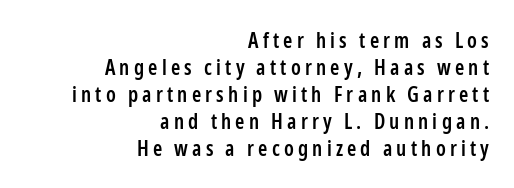
{"italic": "no", "bold": "semi", "underline": "no", "align": "right", "line_spacing": "normal", "line_spacing_ratio": 1.28, "letter_spacing": "wide", "letter_spacing_em": 0.2, "glyph_px": 21}
